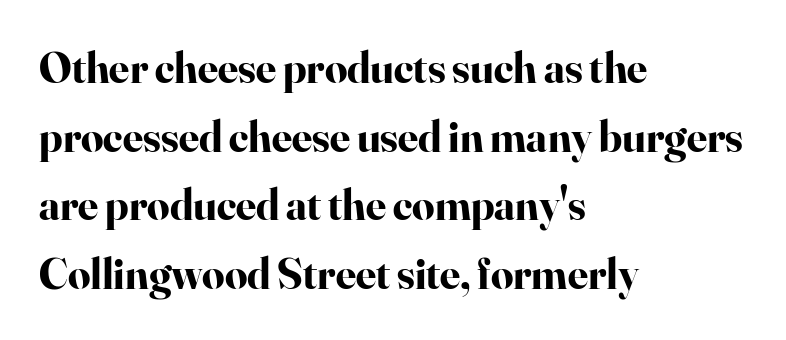
The image shows 44 px bold serif type, upright; set left-aligned, normal line spacing (1.56x), normal letter spacing, not underlined; high stroke contrast and a small x-height.
